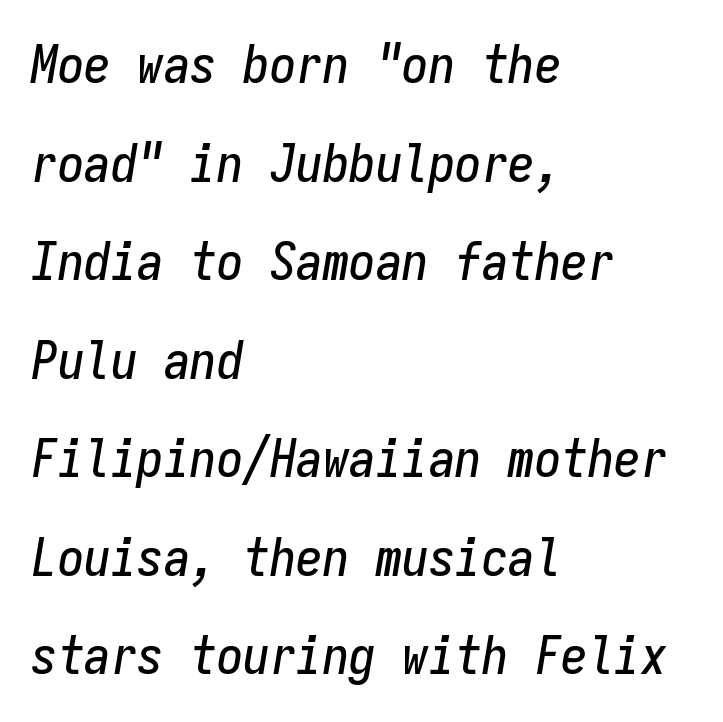
Type without underlining. This rendering leaves character spacing at its baseline value. The ragged edge is on the right, which tells us the setting is flush left. This is oblique type, the kind used for emphasis or titles. Fixed-width glyphs throughout — classic coding-font behaviour.
